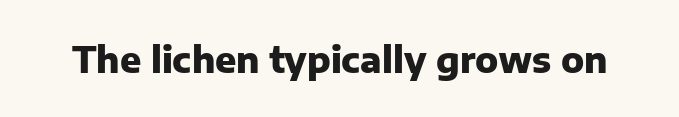
{"serif": "no", "italic": "no", "bold": "yes", "weight": "heavy", "width": "normal", "stroke_contrast": "low", "x_height": "medium", "monospaced": "no", "underline": "no", "letter_spacing": "normal", "letter_spacing_em": 0.0, "glyph_px": 35}
